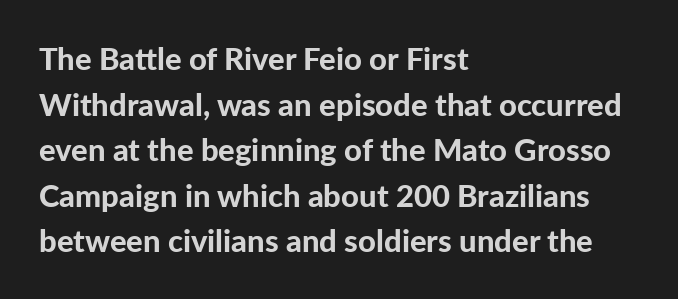
The image shows 31 px bold sans-serif type, upright; set left-aligned, normal line spacing (1.47x), normal letter spacing, not underlined; low stroke contrast and a medium x-height.
